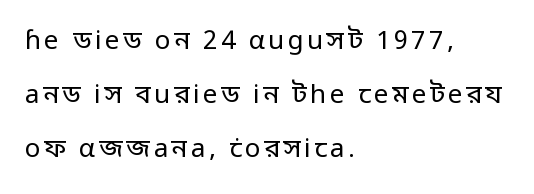
The image shows 26 px text type, upright; set left-aligned, loose line spacing (2.08x), not underlined.
